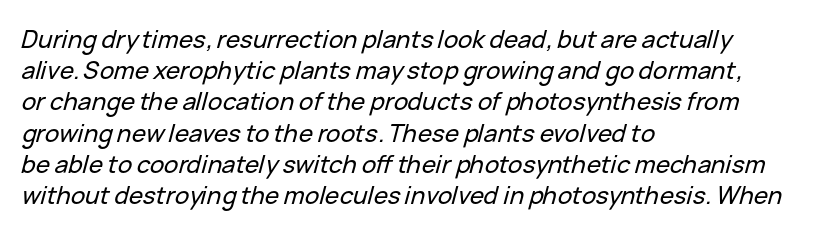
Quick note: italic. Regular leading. The gap between lines stays unmarked. The typesetter chose a ragged-right arrangement here. Look at the tracking — it's just the regular setting, nothing added.
